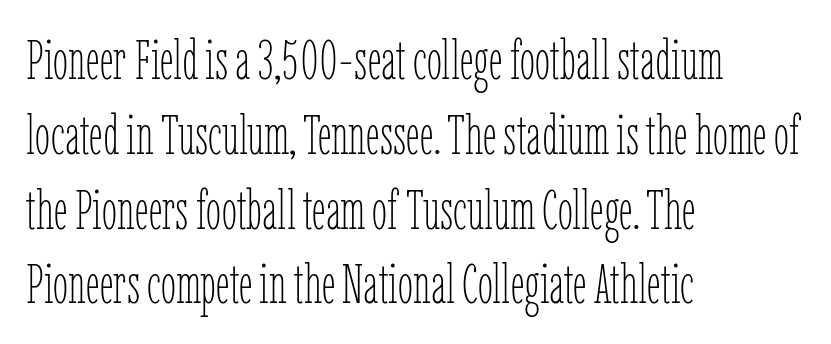
{"italic": "no", "bold": "no", "weight": "thin", "width": "condensed", "stroke_contrast": "low", "x_height": "medium", "monospaced": "no", "underline": "no", "align": "left", "line_spacing": "normal", "line_spacing_ratio": 1.36, "letter_spacing": "normal", "letter_spacing_em": 0.0, "glyph_px": 55}
